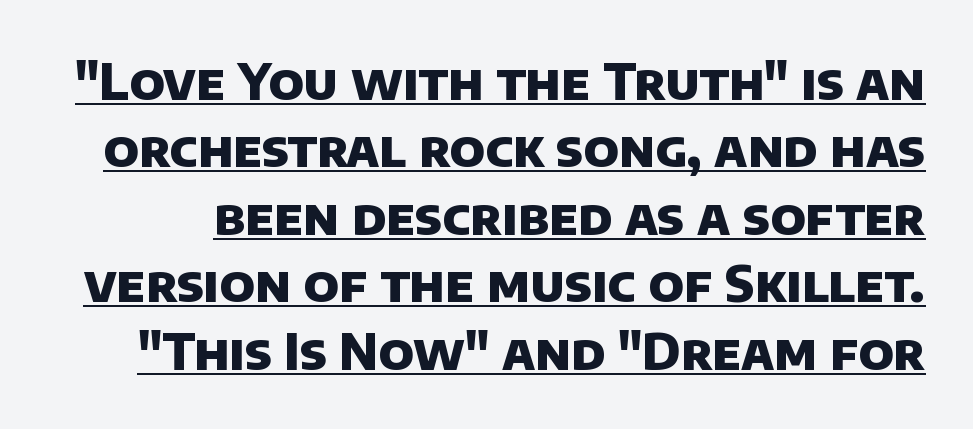
Unlike a traditional serif, this face leaves its strokes unadorned. You can see a thin bar hugging the bottom of the glyphs. Stroke thickness is high; the sample reads as a true bold. The block of text has a typical density, with ordinary space between rows.
